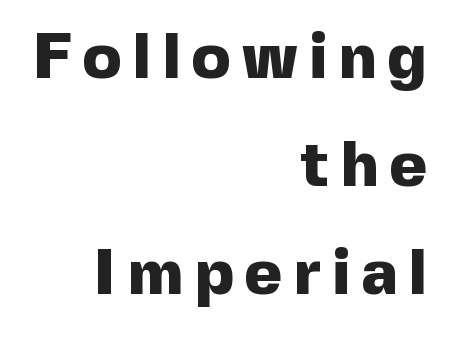
The image shows 64 px heavy sans-serif type, upright; set right-aligned, normal line spacing (1.69x), not underlined; a medium x-height.
